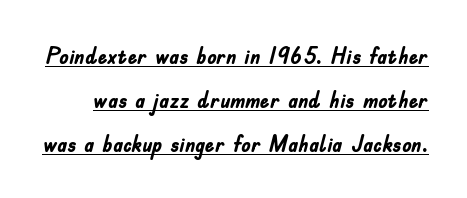
Weight check: bold — yes, fully. Students, note that the glyphs here touch the page at normal intervals. Glance below the letters and you will spot a drawn line.
